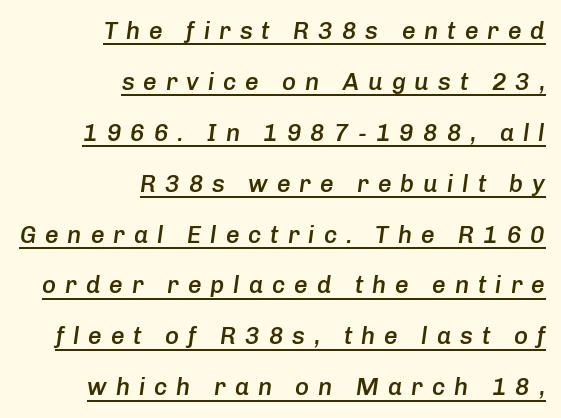
{"italic": "yes", "lean": "right", "slant_degrees": 8, "bold": "semi", "underline": "yes", "align": "right", "line_spacing": "loose", "line_spacing_ratio": 2.12, "letter_spacing": "wide", "letter_spacing_em": 0.37, "glyph_px": 24}
